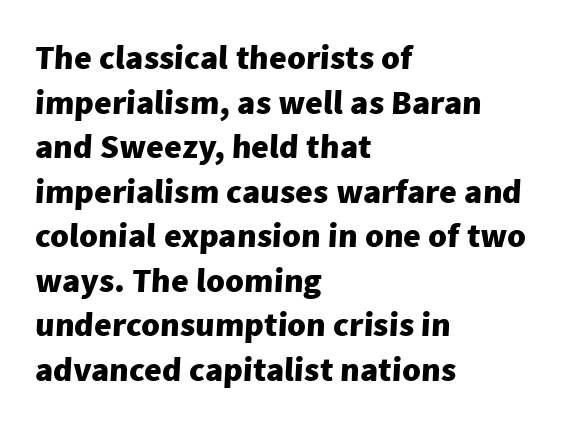
The image shows 34 px heavy sans-serif type; set left-aligned, normal line spacing (1.31x), normal letter spacing, not underlined; low stroke contrast and a medium x-height.
